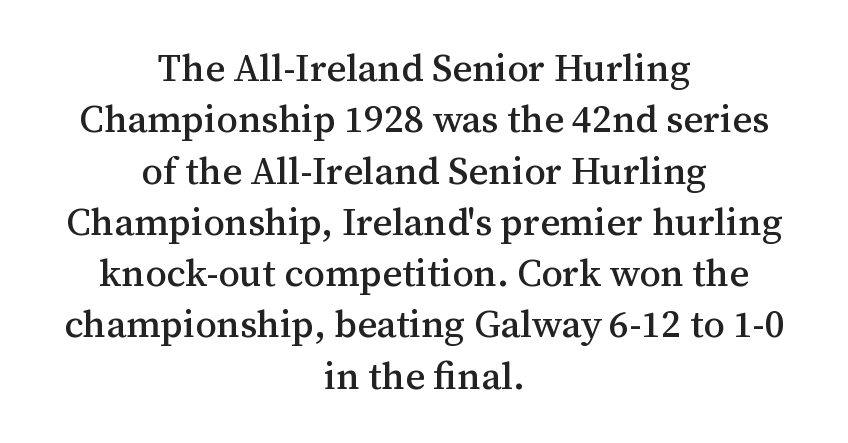
The image shows 38 px serif type, upright; set centered, normal line spacing (1.35x), normal letter spacing, not underlined; medium stroke contrast and a medium x-height.
